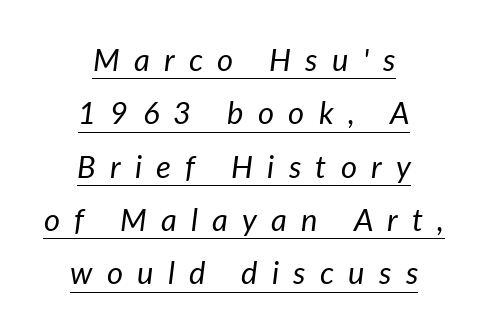
{"italic": "yes", "lean": "right", "slant_degrees": 7, "bold": "no", "weight": "regular", "width": "normal", "stroke_contrast": "low", "x_height": "medium", "monospaced": "no", "underline": "yes", "align": "center", "line_spacing_ratio": 1.72, "letter_spacing": "wide", "letter_spacing_em": 0.46, "glyph_px": 31}
